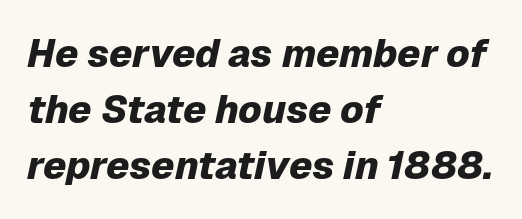
Q: Is the text bold? A: Yes.
Q: Is the text italic (slanted)? A: Yes, it leans right by about 12 degrees.
Q: Is the text underlined? A: No.
Q: How is the paragraph aligned? A: Left-aligned.
Q: Is the spacing between letters normal or unusually wide? A: Normal.
Q: Is the spacing between lines tight, normal or loose? A: Normal.
Q: Width (condensed, normal, or wide)? A: Normal.
Q: Stroke contrast? A: Low.
Q: x-height? A: Medium.
Q: Monospaced? A: No.
